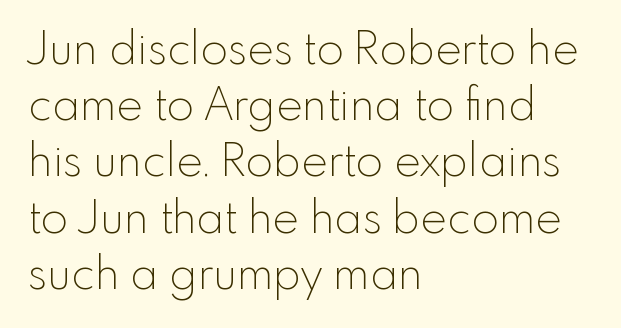
The image shows 45 px thin sans-serif type, upright; set left-aligned, normal line spacing (1.25x), normal letter spacing, not underlined; a small x-height.
